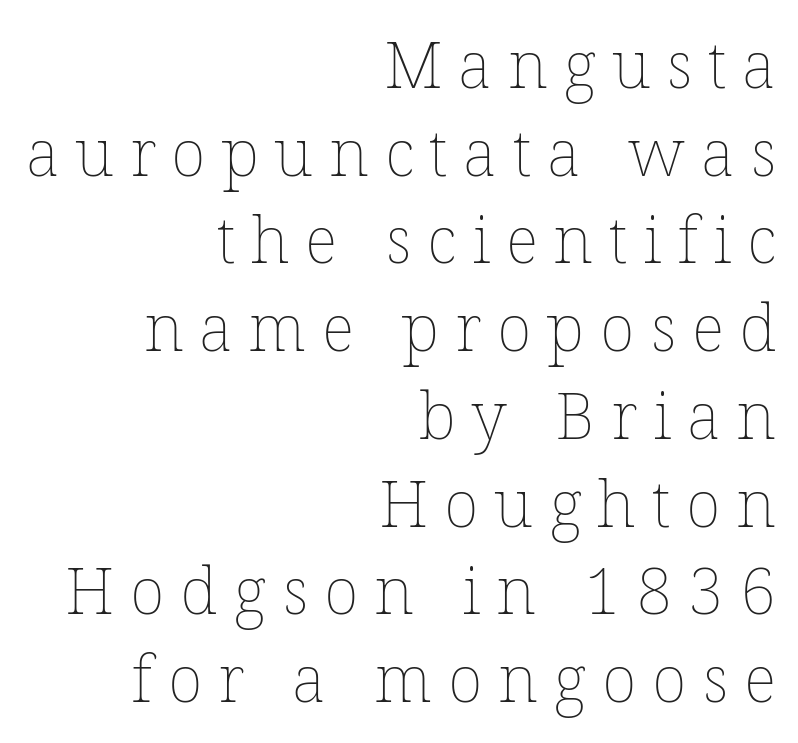
The image shows 65 px thin type, upright; set right-aligned, normal line spacing (1.35x), unusually wide letter spacing (+0.24 em), not underlined; low stroke contrast and a medium x-height.
